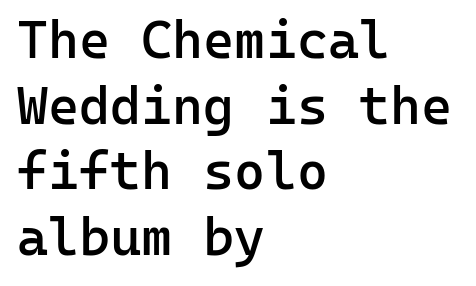
{"serif": "no", "italic": "no", "bold": "semi", "weight": "semibold", "width": "normal", "stroke_contrast": "low", "x_height": "medium", "monospaced": "yes", "underline": "no", "align": "left", "line_spacing_ratio": 1.24, "letter_spacing": "normal", "letter_spacing_em": 0.0, "glyph_px": 53}
